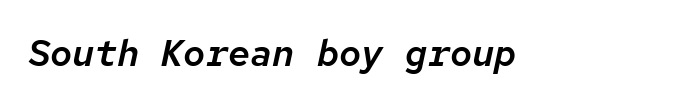
The image shows 37 px text type, italic (leaning right), monospaced; set normal letter spacing, not underlined; low stroke contrast and a medium x-height.
